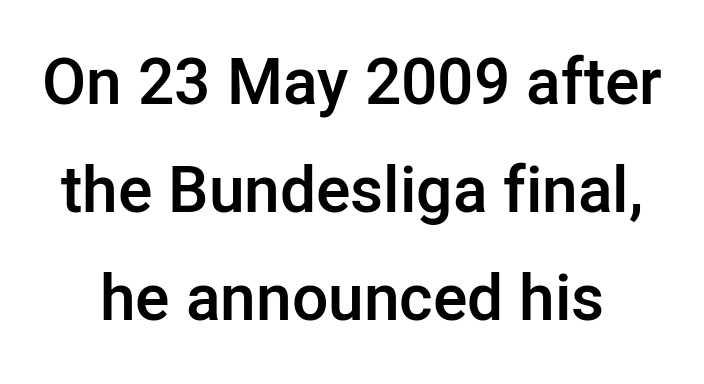
Q: Is the text bold? A: Semi-bold.
Q: Is the text italic (slanted)? A: No, it is upright.
Q: Is the typeface a serif or a sans-serif typeface? A: Sans-serif.
Q: Is the text underlined? A: No.
Q: Is the spacing between letters normal or unusually wide? A: Normal.
Q: Is the spacing between lines tight, normal or loose? A: Normal.
Q: Width (condensed, normal, or wide)? A: Normal.
Q: Stroke contrast? A: Low.
Q: x-height? A: Medium.
Q: Monospaced? A: No.
